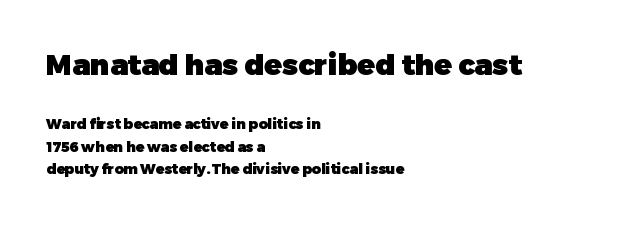
Q: Is the text bold? A: Yes.
Q: Is the text italic (slanted)? A: No, it is upright.
Q: Is the typeface a serif or a sans-serif typeface? A: Sans-serif.
Q: Is the text underlined? A: No.
Q: How is the paragraph aligned? A: Left-aligned.
Q: Is the spacing between letters normal or unusually wide? A: Normal.
Q: Is the spacing between lines tight, normal or loose? A: Normal.
Q: Which block of text is set in a larger size, the first (top) or the second (bottom)? A: The first (top) one.
Q: Width (condensed, normal, or wide)? A: Normal.
Q: Stroke contrast? A: Low.
Q: x-height? A: Medium.
Q: Monospaced? A: No.
